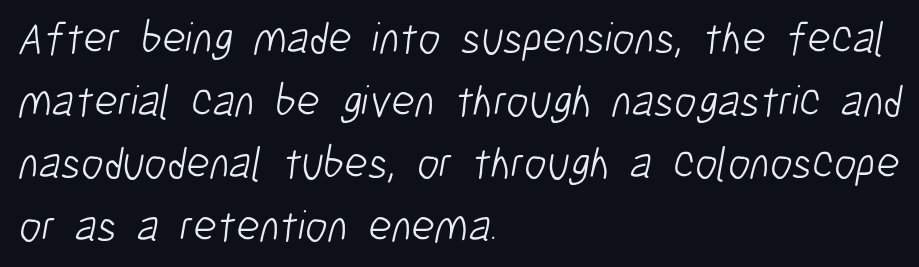
No heavy texture on the line: the type isn't bold. In CSS terms this would be text-align: left. Unlike a traditional serif, this face leaves its strokes unadorned. The space directly below the letters is spotless. Line spacing here is normal. The tracking reads as untouched default to a designer's eye.
